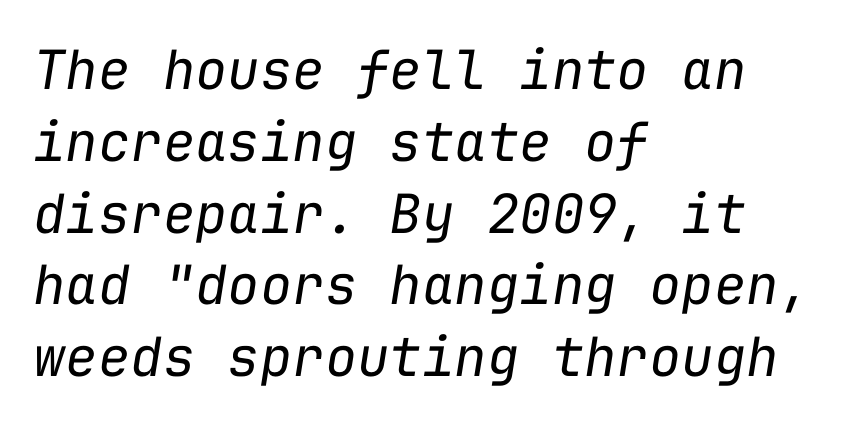
{"italic": "yes", "lean": "right", "slant_degrees": 9, "bold": "no", "weight": "regular", "width": "normal", "stroke_contrast": "low", "x_height": "medium", "monospaced": "yes", "underline": "no", "align": "left", "line_spacing": "normal", "line_spacing_ratio": 1.33, "letter_spacing": "normal", "letter_spacing_em": 0.0, "glyph_px": 54}
